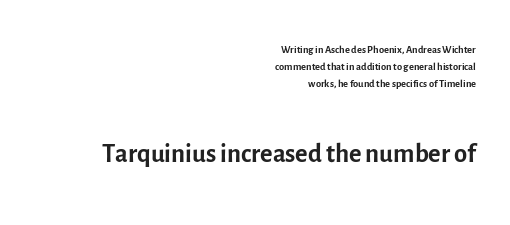
{"serif": "no", "italic": "no", "bold": "no", "weight": "regular", "width": "normal", "x_height": "medium", "monospaced": "no", "underline": "no", "align": "right", "line_spacing": "tight", "line_spacing_ratio": 1.14, "letter_spacing": "normal", "letter_spacing_em": 0.0, "larger_block": "second", "size_ratio": 2.53, "glyph_px": 38}
